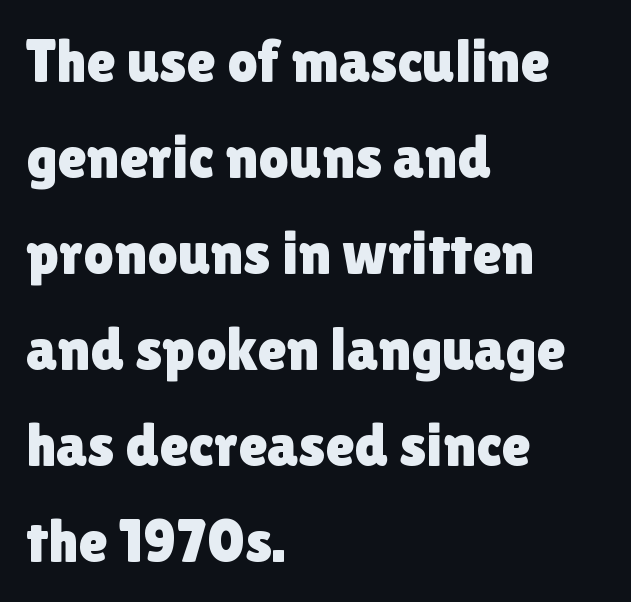
Q: Is the text italic (slanted)? A: No, it is upright.
Q: Is the typeface a serif or a sans-serif typeface? A: Sans-serif.
Q: Is the text underlined? A: No.
Q: How is the paragraph aligned? A: Left-aligned.
Q: Is the spacing between letters normal or unusually wide? A: Normal.
Q: Is the spacing between lines tight, normal or loose? A: Normal.
Q: Width (condensed, normal, or wide)? A: Normal.
Q: Stroke contrast? A: Low.
Q: x-height? A: Medium.
Q: Monospaced? A: No.
